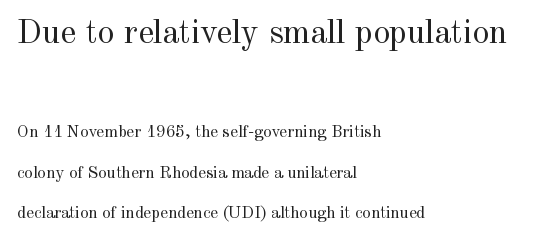
Q: Is the text bold? A: No.
Q: Is the text italic (slanted)? A: No, it is upright.
Q: Is the typeface a serif or a sans-serif typeface? A: Serif.
Q: Is the text underlined? A: No.
Q: How is the paragraph aligned? A: Left-aligned.
Q: Is the spacing between letters normal or unusually wide? A: Normal.
Q: Is the spacing between lines tight, normal or loose? A: Loose.
Q: Which block of text is set in a larger size, the first (top) or the second (bottom)? A: The first (top) one.
Q: Width (condensed, normal, or wide)? A: Normal.
Q: x-height? A: Small.
Q: Monospaced? A: No.
